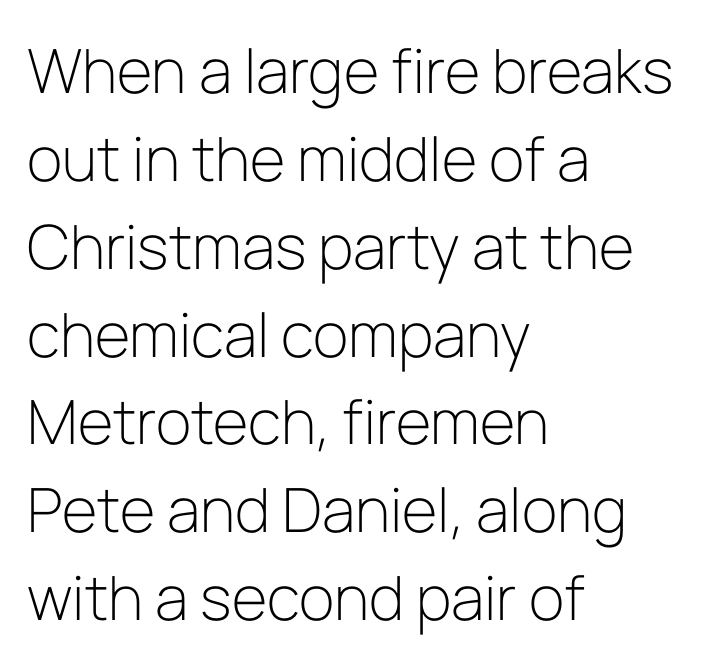
The typeface has the unassuming heft of standard copy or less. The letters stand straight up with perfectly vertical stems. The baseline area is clear. The tracking reads as untouched default to a designer's eye. A typesetter would call this proportional, since set widths differ per character.
